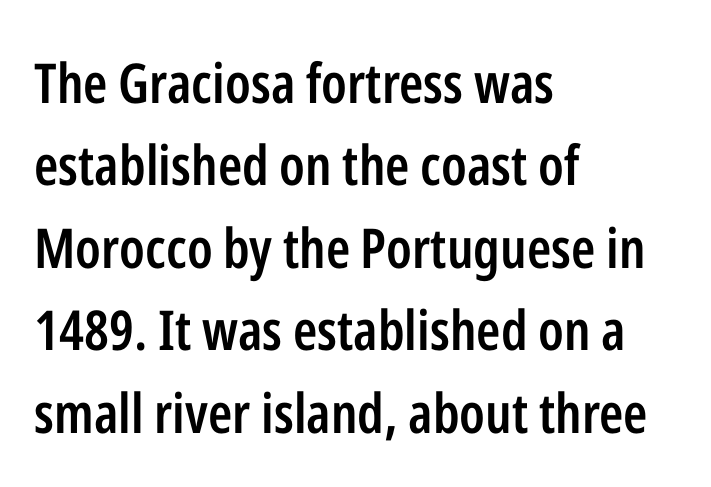
{"serif": "no", "italic": "no", "bold": "semi", "weight": "semibold", "width": "condensed", "stroke_contrast": "low", "x_height": "medium", "monospaced": "no", "underline": "no", "align": "left", "line_spacing": "normal", "line_spacing_ratio": 1.5, "letter_spacing": "normal", "letter_spacing_em": 0.0, "glyph_px": 55}
